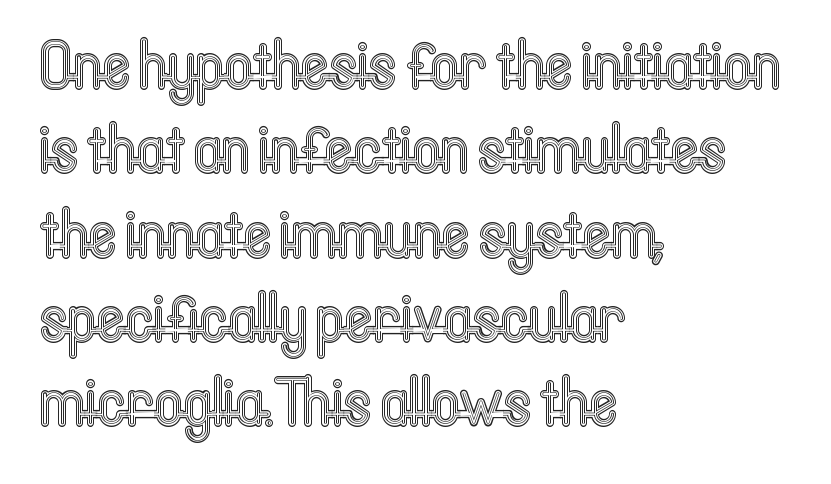
{"italic": "no", "width": "condensed", "x_height": "medium", "monospaced": "no", "underline": "no", "align": "left", "line_spacing_ratio": 1.24, "letter_spacing": "normal", "letter_spacing_em": 0.0, "glyph_px": 68}
